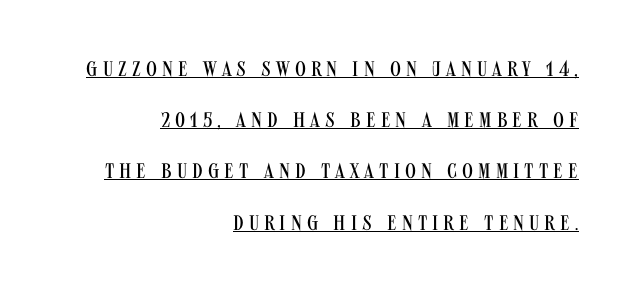
Q: Is the text bold? A: No.
Q: Is the text italic (slanted)? A: No, it is upright.
Q: Is the text underlined? A: Yes.
Q: How is the paragraph aligned? A: Right-aligned.
Q: Is the spacing between letters normal or unusually wide? A: Unusually wide.
Q: Is the spacing between lines tight, normal or loose? A: Loose.
